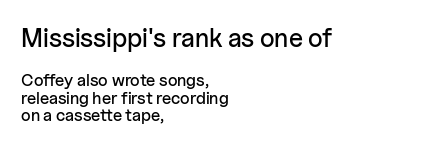
The image shows 26 px text type, upright; set left-aligned, tight line spacing (1.04x), normal letter spacing, not underlined; the first (top) block is 1.53x larger.
